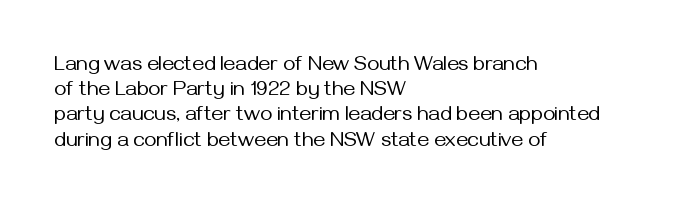
The letterforms sit shoulder to shoulder at normal distance. Typeset ragged right — the left edge is the straight one. The lettering holds an erect, upright posture throughout. Vertical stems look standard width or narrower in stroke. Beneath every word, the page is bare.
